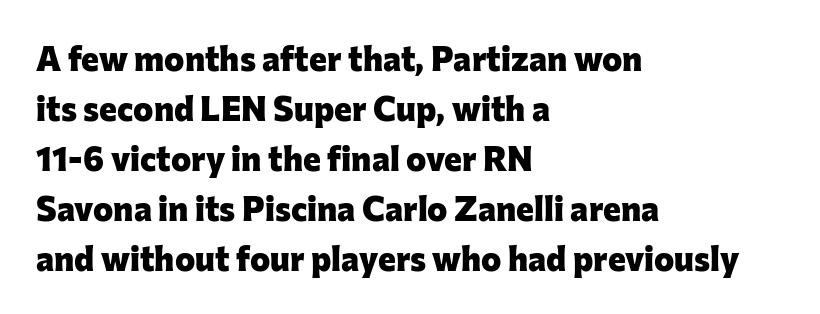
The image shows 34 px heavy sans-serif type, upright; set left-aligned, normal line spacing (1.47x), normal letter spacing, not underlined; low stroke contrast and a medium x-height.
